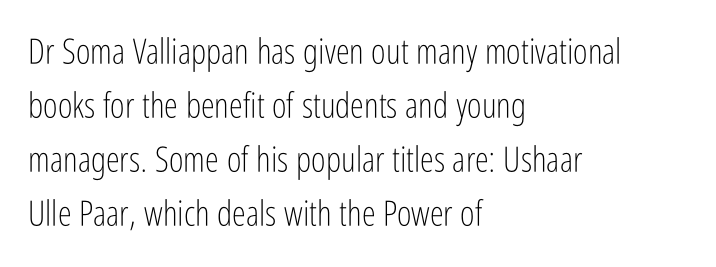
Looks like regular typesetting: each glyph gets only the width it needs. The space directly below the letters is spotless. The line-height multiplier appears to be the usual default. Every row of glyphs begins at an identical x-position on the left.
